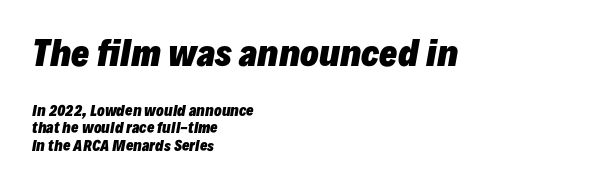
Q: Is the text bold? A: Yes.
Q: Is the text italic (slanted)? A: Yes, it leans right by about 10 degrees.
Q: Is the text underlined? A: No.
Q: How is the paragraph aligned? A: Left-aligned.
Q: Is the spacing between letters normal or unusually wide? A: Normal.
Q: Is the spacing between lines tight, normal or loose? A: Normal.
Q: Which block of text is set in a larger size, the first (top) or the second (bottom)? A: The first (top) one.
Q: Width (condensed, normal, or wide)? A: Normal.
Q: Stroke contrast? A: Low.
Q: x-height? A: Medium.
Q: Monospaced? A: No.
